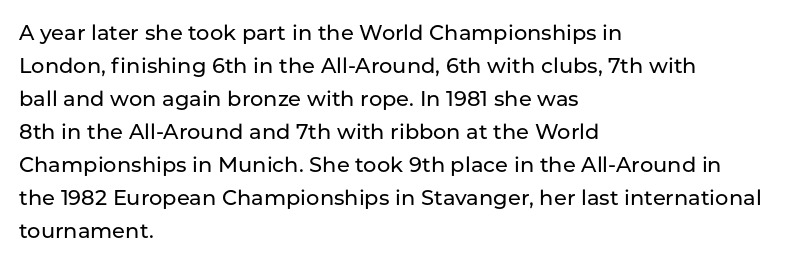
The image shows 21 px text type, upright; set left-aligned, normal line spacing (1.57x), normal letter spacing, not underlined.
